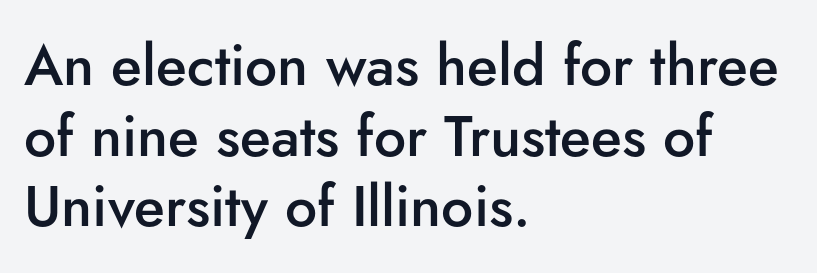
{"serif": "no", "italic": "no", "bold": "semi", "weight": "semibold", "width": "normal", "stroke_contrast": "low", "x_height": "small", "monospaced": "no", "underline": "no", "align": "left", "line_spacing_ratio": 1.24, "letter_spacing": "normal", "letter_spacing_em": 0.0, "glyph_px": 57}
